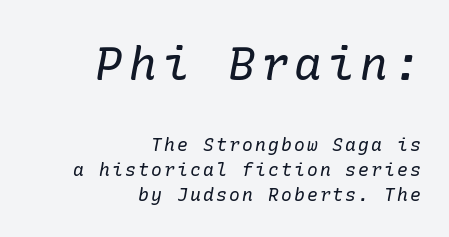
The image shows 46 px regular-weight type, italic (leaning right); set right-aligned, normal line spacing (1.41x), not underlined; the first (top) block is 2.56x larger; low stroke contrast and a medium x-height.
